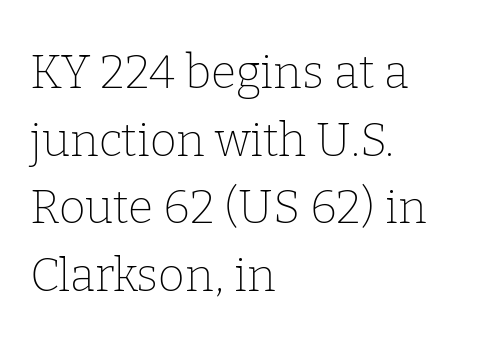
{"serif": "yes", "italic": "no", "bold": "no", "weight": "thin", "width": "normal", "stroke_contrast": "low", "x_height": "medium", "monospaced": "no", "underline": "no", "align": "left", "line_spacing": "normal", "line_spacing_ratio": 1.47, "letter_spacing": "normal", "letter_spacing_em": 0.0, "glyph_px": 46}
